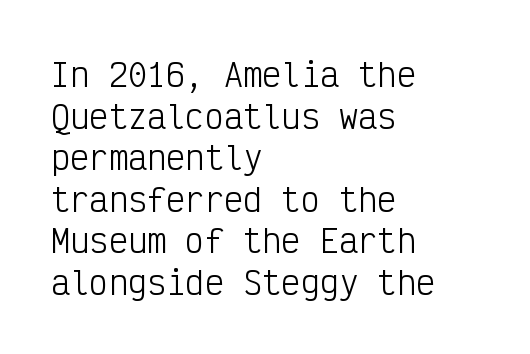
The image shows 32 px light, condensed sans-serif type, upright, monospaced; set left-aligned, normal line spacing (1.3x), normal letter spacing, not underlined; low stroke contrast and a medium x-height.
